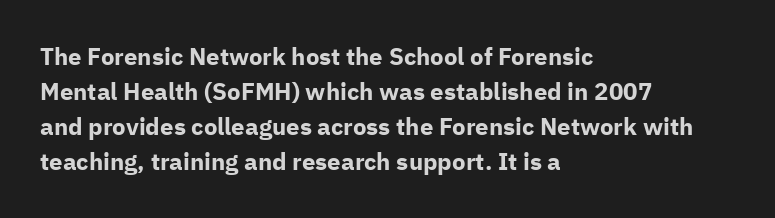
A classic flush-left, rag-right setting is used for this passage. The strokes are fattened all the way to bold. Plain, unruled lines of type. Tracking value appears to be zero — textbook default spacing.
